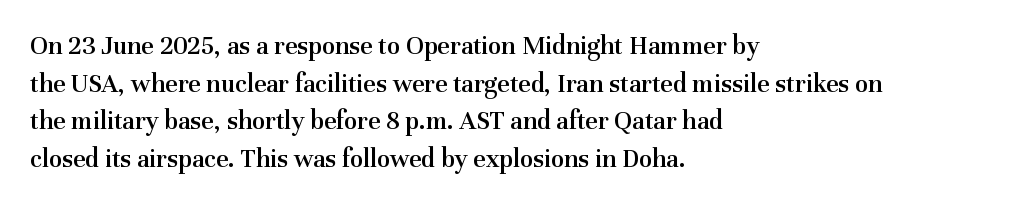
The image shows 27 px text type, upright; set left-aligned, normal line spacing (1.39x), normal letter spacing, not underlined.
